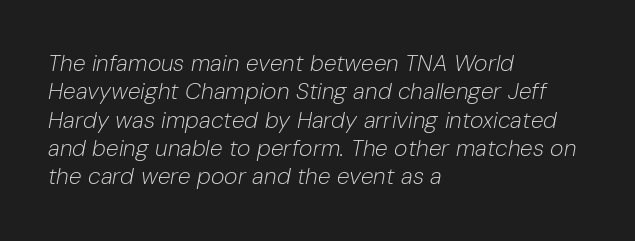
{"italic": "yes", "lean": "right", "slant_degrees": 10, "bold": "no", "underline": "no", "align": "left", "line_spacing_ratio": 1.23, "letter_spacing": "normal", "letter_spacing_em": 0.0, "glyph_px": 23}
